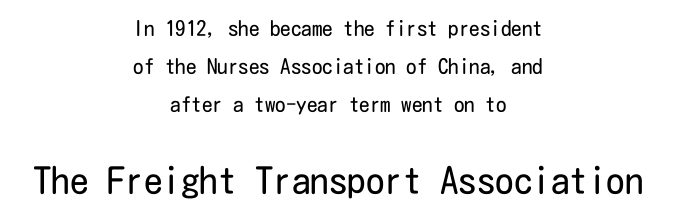
Q: Is the text bold? A: No.
Q: Is the text italic (slanted)? A: No, it is upright.
Q: Is the typeface a serif or a sans-serif typeface? A: Sans-serif.
Q: Is the text underlined? A: No.
Q: How is the paragraph aligned? A: Centered.
Q: Is the spacing between letters normal or unusually wide? A: Normal.
Q: Which block of text is set in a larger size, the first (top) or the second (bottom)? A: The second (bottom) one.
Q: Width (condensed, normal, or wide)? A: Condensed.
Q: Stroke contrast? A: Low.
Q: x-height? A: Medium.
